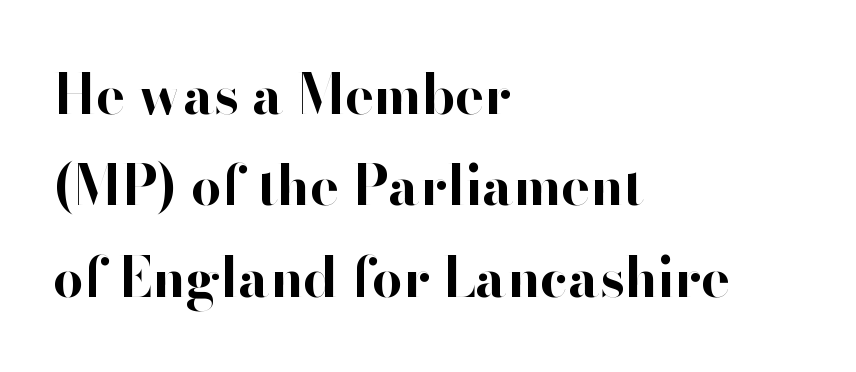
The image shows 54 px bold sans-serif type, upright; set left-aligned, normal line spacing (1.69x), normal letter spacing, not underlined; high stroke contrast and a small x-height.
